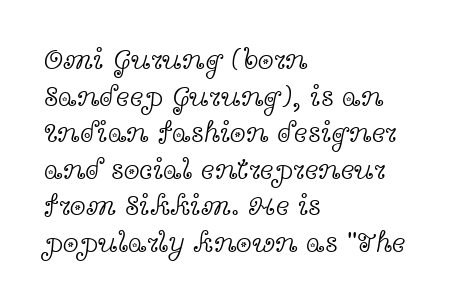
Style check: upright. Observe the serifs anchoring each vertical stroke in this sample. The rendering anchors every line to the left-hand side. The letterforms sit at book weight or below.
